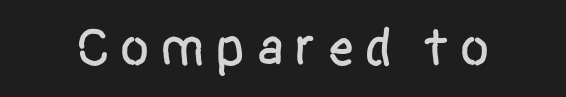
Q: Is the text italic (slanted)? A: No, it is upright.
Q: Is the typeface a serif or a sans-serif typeface? A: Sans-serif.
Q: Is the text underlined? A: No.
Q: Width (condensed, normal, or wide)? A: Condensed.
Q: Stroke contrast? A: Low.
Q: x-height? A: Large.
Q: Monospaced? A: No.
